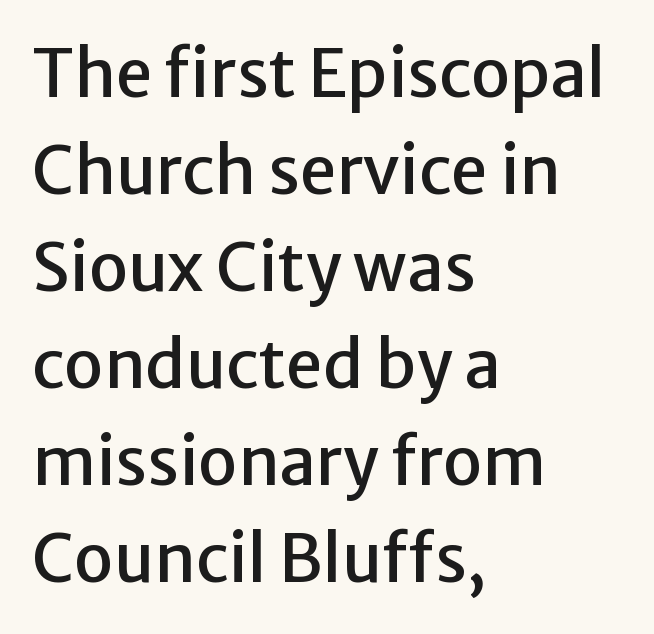
The image shows 66 px sans-serif type, upright; set left-aligned, normal line spacing (1.47x), normal letter spacing, not underlined; low stroke contrast and a medium x-height.
